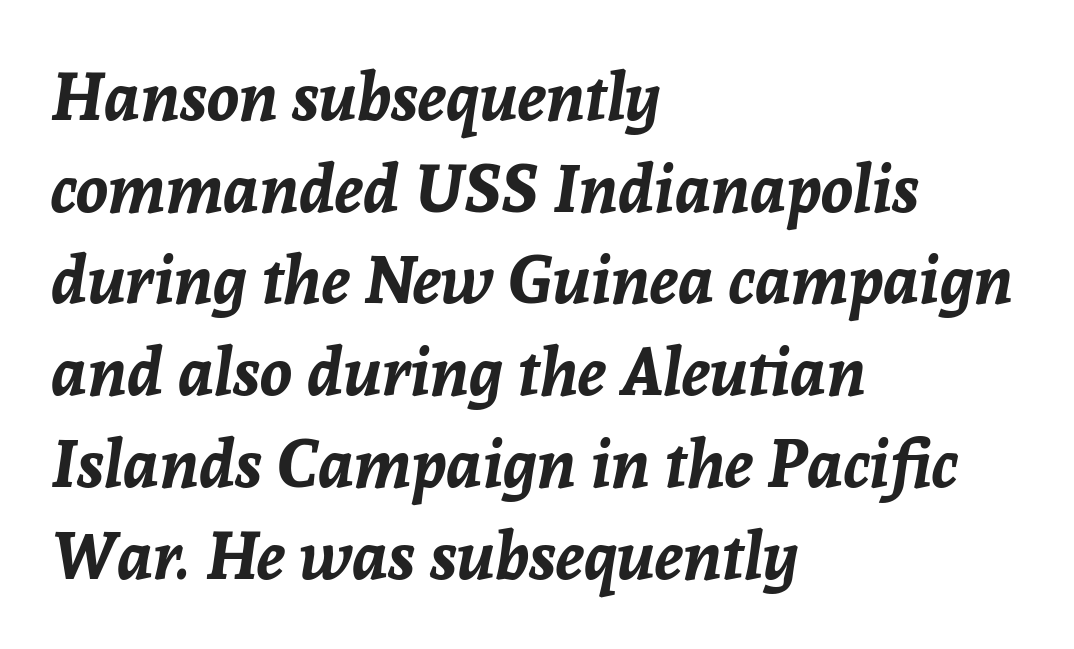
The image shows 66 px bold type, italic (leaning right); set left-aligned, normal line spacing (1.39x), normal letter spacing, not underlined; low stroke contrast and a medium x-height.
